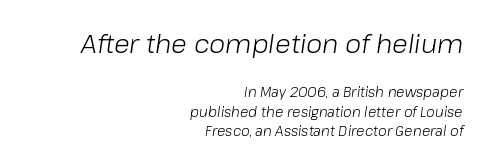
{"italic": "yes", "lean": "right", "slant_degrees": 8, "bold": "no", "underline": "no", "align": "right", "line_spacing": "normal", "line_spacing_ratio": 1.4, "letter_spacing": "normal", "letter_spacing_em": 0.0, "larger_block": "first", "size_ratio": 1.86, "glyph_px": 26}
